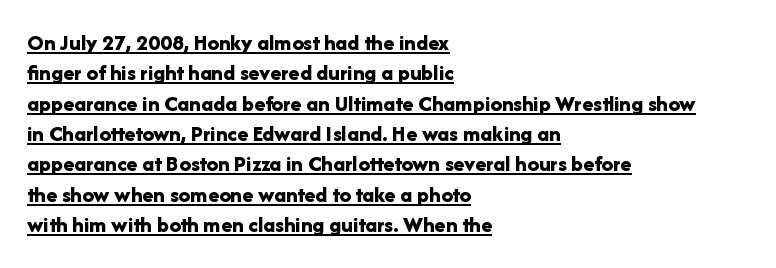
Q: Is the text bold? A: Yes.
Q: Is the text italic (slanted)? A: No, it is upright.
Q: Is the text underlined? A: Yes.
Q: How is the paragraph aligned? A: Left-aligned.
Q: Is the spacing between letters normal or unusually wide? A: Normal.
Q: Is the spacing between lines tight, normal or loose? A: Normal.
